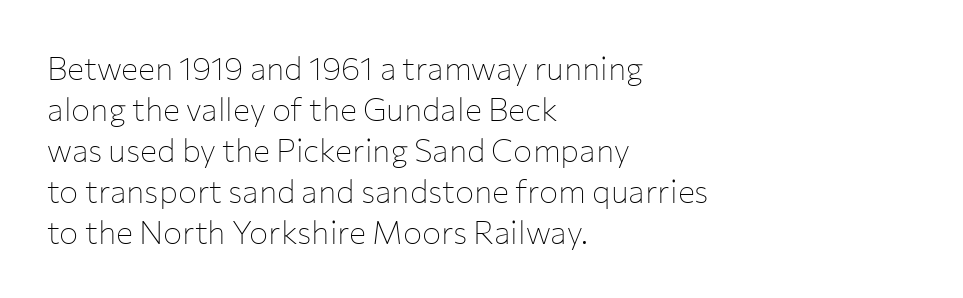
The image shows 32 px thin sans-serif type, upright; set left-aligned, normal line spacing (1.28x), normal letter spacing, not underlined; low stroke contrast and a medium x-height.
